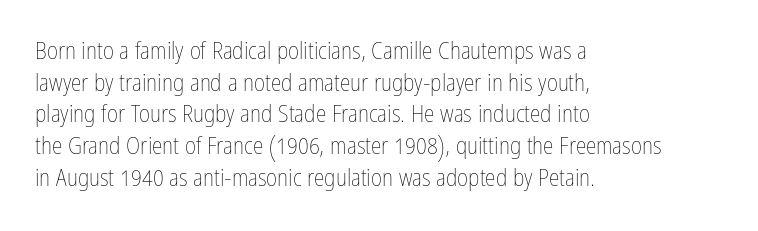
{"italic": "no", "bold": "no", "underline": "no", "align": "left", "line_spacing": "normal", "line_spacing_ratio": 1.32, "letter_spacing": "normal", "letter_spacing_em": 0.0, "glyph_px": 24}
